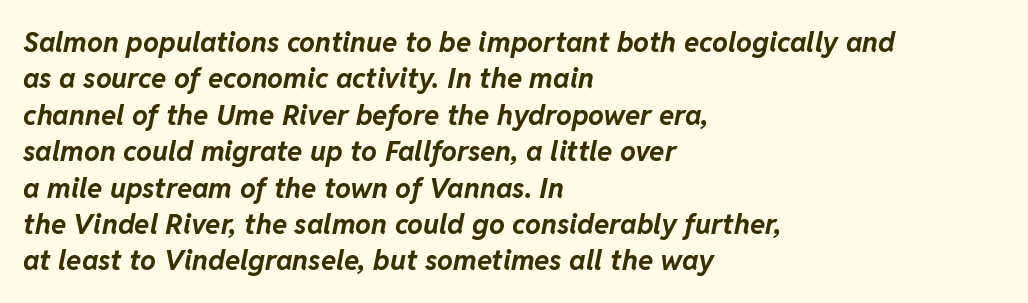
The words here are not underlined. Does the lettering tilt? It does — this is italic. Left-aligned paragraph, ragged on the right. Heft: maximum for text — a bold. The gaps between neighbouring characters are ordinary and unremarkable. Here the designer chose a conventional face with non-uniform glyph widths.
